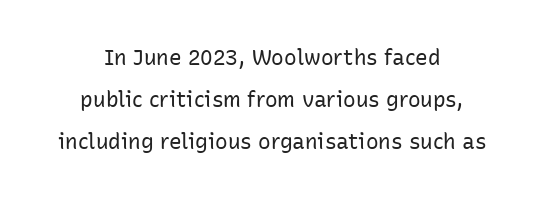
Q: Is the text bold? A: No.
Q: Is the text italic (slanted)? A: No, it is upright.
Q: Is the text underlined? A: No.
Q: How is the paragraph aligned? A: Centered.
Q: Is the spacing between letters normal or unusually wide? A: Normal.
Q: Is the spacing between lines tight, normal or loose? A: Loose.
